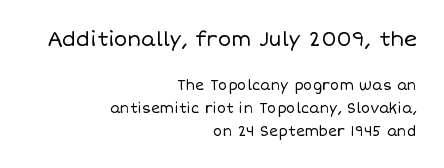
Q: Is the text bold? A: No.
Q: Is the text italic (slanted)? A: No, it is upright.
Q: Is the text underlined? A: No.
Q: How is the paragraph aligned? A: Right-aligned.
Q: Is the spacing between letters normal or unusually wide? A: Normal.
Q: Is the spacing between lines tight, normal or loose? A: Normal.
Q: Which block of text is set in a larger size, the first (top) or the second (bottom)? A: The first (top) one.
